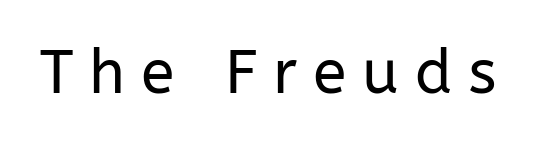
The area under the type is left untouched. The typeface chosen for these lines omits serifs. Is the type heavy? It reads as light-to-regular instead. Upright lettering throughout. Honestly, the letter spacing is so wide it's the main thing you notice.
